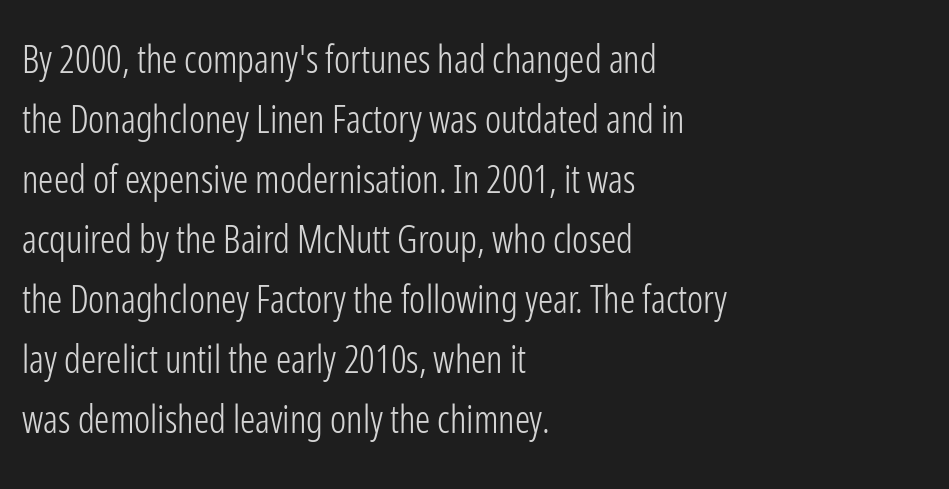
Q: Is the text bold? A: No.
Q: Is the text italic (slanted)? A: No, it is upright.
Q: Is the typeface a serif or a sans-serif typeface? A: Sans-serif.
Q: Is the text underlined? A: No.
Q: How is the paragraph aligned? A: Left-aligned.
Q: Is the spacing between letters normal or unusually wide? A: Normal.
Q: Is the spacing between lines tight, normal or loose? A: Normal.
Q: Width (condensed, normal, or wide)? A: Condensed.
Q: Stroke contrast? A: Low.
Q: x-height? A: Medium.
Q: Monospaced? A: No.
